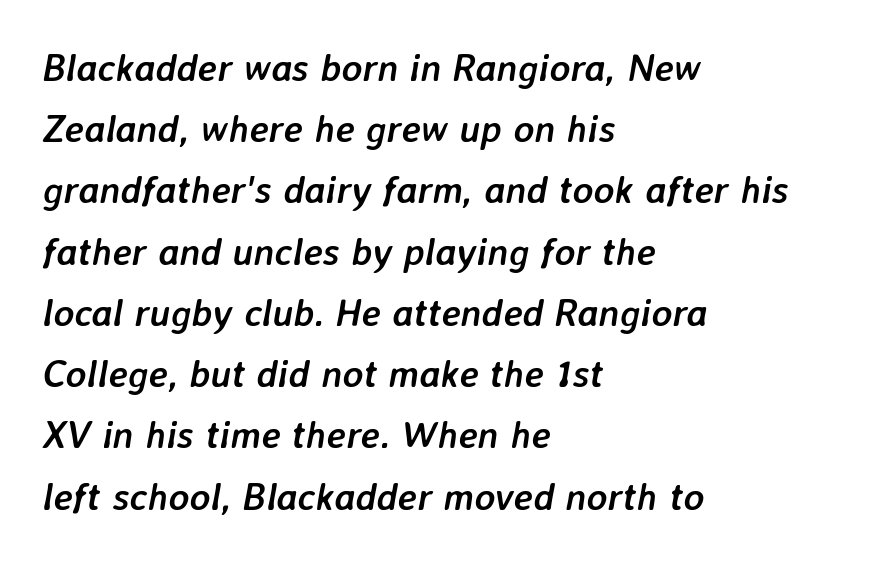
A bare baseline throughout the passage. Would a proofreader flag this as italicized? Yes. Character widths vary here, with narrow letters taking less room than wide ones. Leading: standard.
